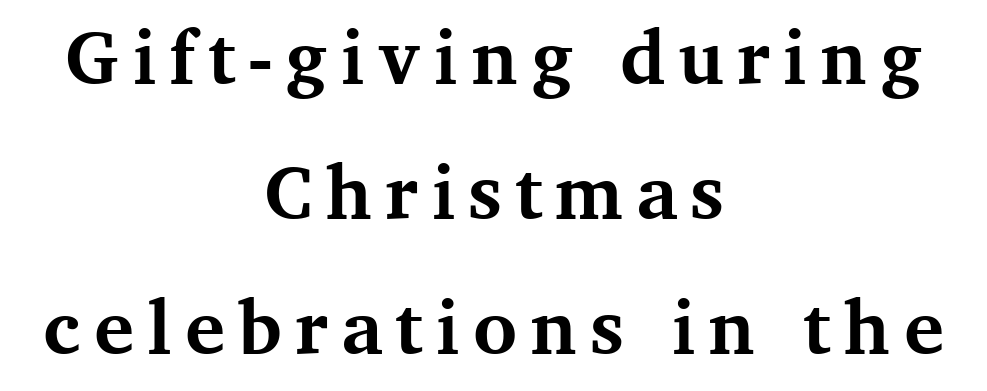
{"serif": "yes", "italic": "no", "bold": "yes", "weight": "bold", "width": "normal", "stroke_contrast": "medium", "x_height": "medium", "monospaced": "no", "underline": "no", "align": "center", "line_spacing_ratio": 1.8, "glyph_px": 75}
